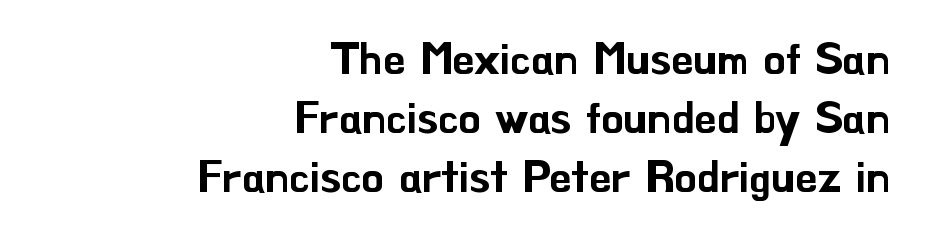
The image shows 44 px sans-serif type, upright; set right-aligned, normal line spacing (1.34x), normal letter spacing, not underlined; low stroke contrast and a small x-height.
